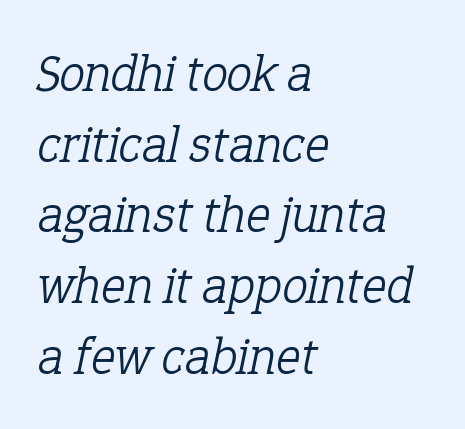
Underlining? Definitely not there. The face used here is rendered with its standard letterfit. Looks like regular typesetting: each glyph gets only the width it needs. Does the lettering tilt? It does — this is italic. Weight: regular or lighter. Typeset ragged right — the left edge is the straight one.
